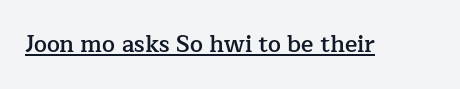
{"italic": "no", "bold": "semi", "underline": "yes", "letter_spacing": "normal", "letter_spacing_em": 0.0, "glyph_px": 23}
